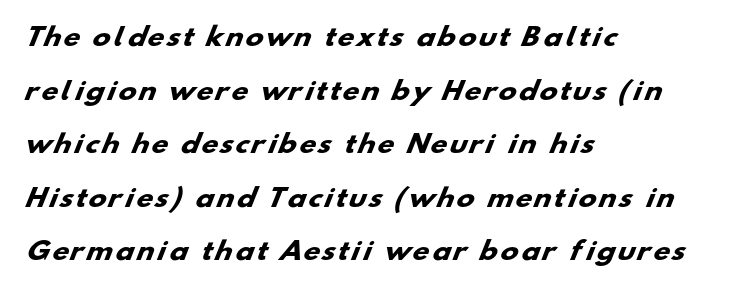
Q: Is the text bold? A: Yes.
Q: Is the text underlined? A: No.
Q: How is the paragraph aligned? A: Left-aligned.
Q: Is the spacing between lines tight, normal or loose? A: Loose.
